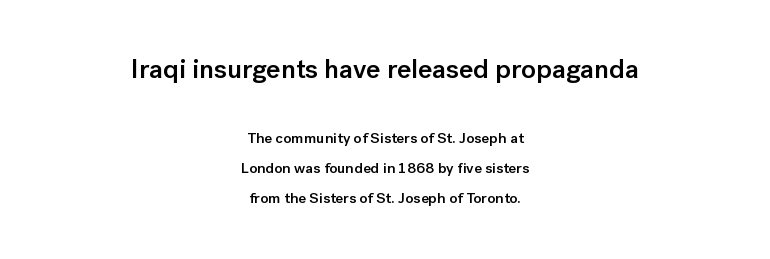
{"italic": "no", "bold": "semi", "underline": "no", "align": "center", "line_spacing": "loose", "line_spacing_ratio": 2.0, "letter_spacing": "normal", "letter_spacing_em": 0.0, "larger_block": "first", "size_ratio": 1.8, "glyph_px": 27}
